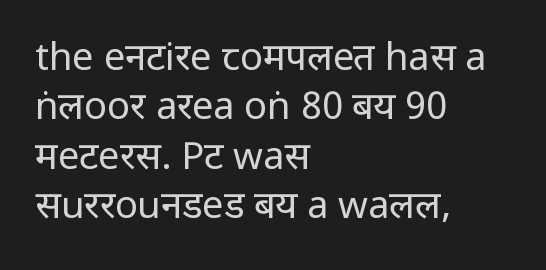
Notice how the stems are strictly vertical — no italics here. The lines in this sample share a left origin and differ only in where they stop. A light-to-regular cut is what we see here. If you measured baseline to baseline, you'd find a middling distance. Descenders hang freely into open space.
